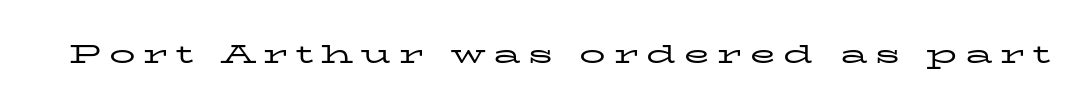
{"italic": "no", "bold": "no", "underline": "no", "letter_spacing": "wide", "letter_spacing_em": 0.29, "glyph_px": 26}
